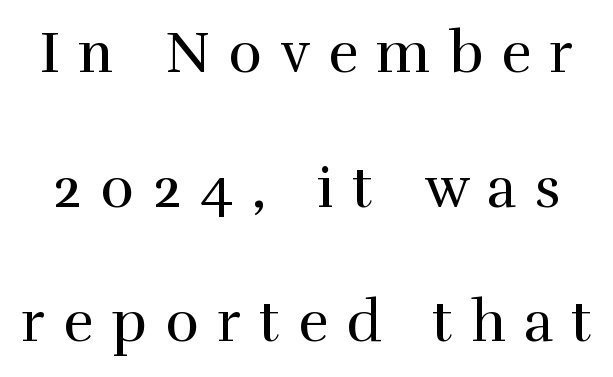
The image shows 57 px regular-weight serif type, upright; set loose line spacing (2.36x), unusually wide letter spacing (+0.32 em), not underlined; high stroke contrast and a medium x-height.
